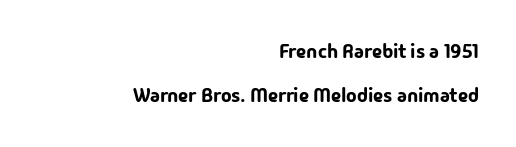
{"italic": "no", "underline": "no", "align": "right", "line_spacing": "loose", "line_spacing_ratio": 2.22, "letter_spacing": "normal", "letter_spacing_em": 0.0, "glyph_px": 20}
